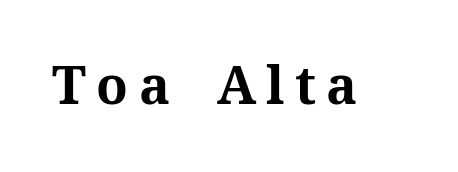
The image shows 52 px bold serif type, upright; set unusually wide letter spacing (+0.2 em), not underlined; medium stroke contrast and a medium x-height.
